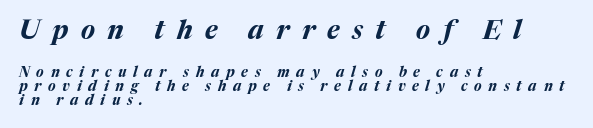
Q: Is the text bold? A: Yes.
Q: Is the text italic (slanted)? A: Yes, it leans right by about 17 degrees.
Q: Is the text underlined? A: No.
Q: How is the paragraph aligned? A: Left-aligned.
Q: Is the spacing between letters normal or unusually wide? A: Unusually wide.
Q: Is the spacing between lines tight, normal or loose? A: Tight.
Q: Which block of text is set in a larger size, the first (top) or the second (bottom)? A: The first (top) one.
